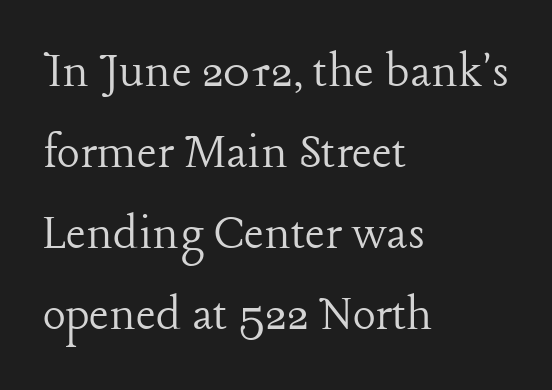
Just letters on the line, the space beneath them empty. Think of a printed novel: that variable character pitch is what you see here. A typesetter would call this zero additional tracking. Do the letters lean? They stand straight. These lines sit exactly where default settings would place them. Weight: regular or lighter.
